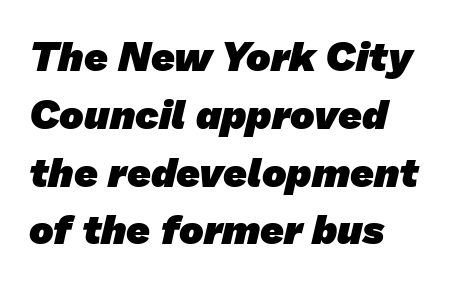
{"serif": "no", "bold": "yes", "weight": "heavy", "width": "normal", "stroke_contrast": "low", "x_height": "medium", "monospaced": "no", "underline": "no", "align": "left", "line_spacing": "normal", "line_spacing_ratio": 1.41, "letter_spacing": "normal", "letter_spacing_em": 0.0, "glyph_px": 41}
